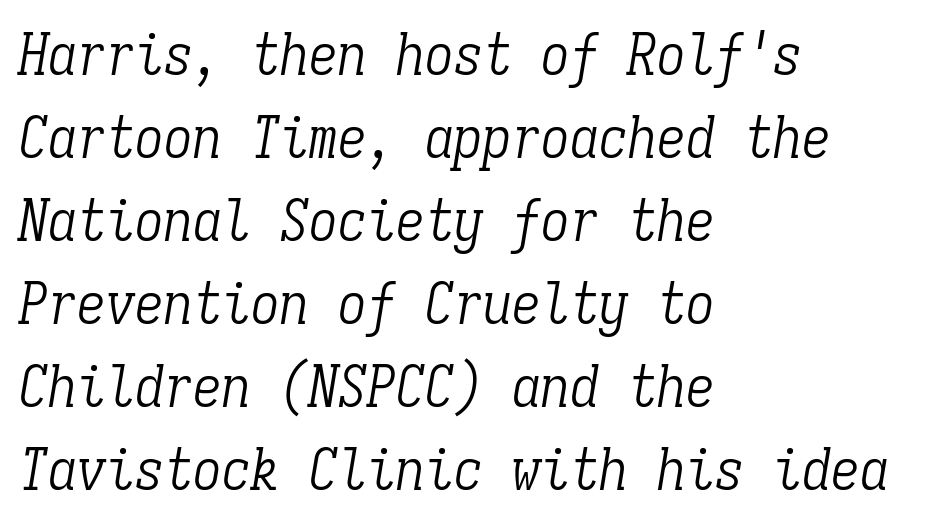
Q: Is the text bold? A: No.
Q: Is the text italic (slanted)? A: Yes, it leans right by about 9 degrees.
Q: Is the typeface a serif or a sans-serif typeface? A: Serif.
Q: Is the text underlined? A: No.
Q: How is the paragraph aligned? A: Left-aligned.
Q: Is the spacing between letters normal or unusually wide? A: Normal.
Q: Is the spacing between lines tight, normal or loose? A: Normal.
Q: Width (condensed, normal, or wide)? A: Condensed.
Q: Stroke contrast? A: Low.
Q: x-height? A: Medium.
Q: Monospaced? A: Yes.
